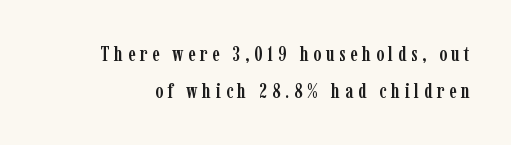
The image shows 21 px text type, upright; set line spacing 1.75x, unusually wide letter spacing (+0.22 em), not underlined.
